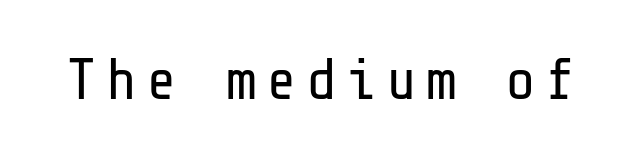
Q: Is the text bold? A: No.
Q: Is the text italic (slanted)? A: No, it is upright.
Q: Is the typeface a serif or a sans-serif typeface? A: Sans-serif.
Q: Is the text underlined? A: No.
Q: Width (condensed, normal, or wide)? A: Normal.
Q: Stroke contrast? A: Low.
Q: x-height? A: Medium.
